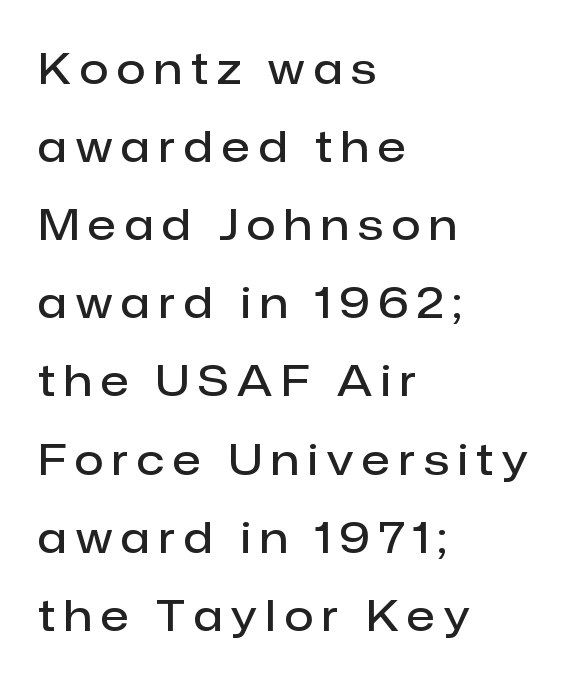
Q: Is the text bold? A: Semi-bold.
Q: Is the text italic (slanted)? A: No, it is upright.
Q: Is the typeface a serif or a sans-serif typeface? A: Sans-serif.
Q: Is the text underlined? A: No.
Q: How is the paragraph aligned? A: Left-aligned.
Q: Is the spacing between letters normal or unusually wide? A: Unusually wide.
Q: Width (condensed, normal, or wide)? A: Normal.
Q: Stroke contrast? A: Low.
Q: x-height? A: Medium.
Q: Monospaced? A: No.
